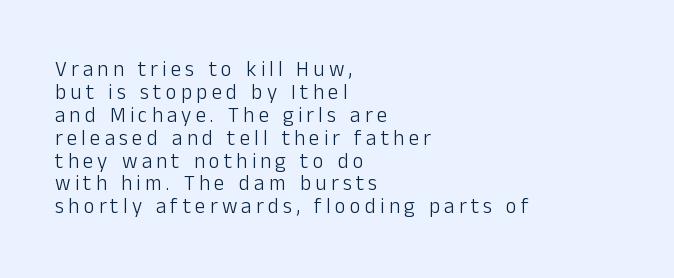
Regarding leading, the lines here are crowded together. Is this a heavy cut? Hardly; it is regular or lighter. Posture: straight, roman, zero tilt. These lines have a slow, spaced-out rhythm from letter to letter.
